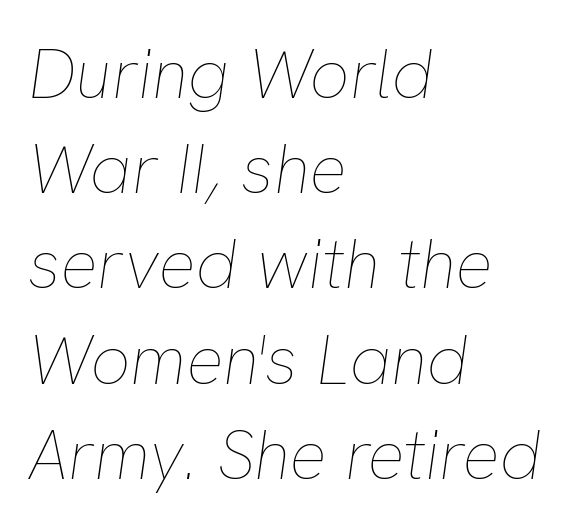
Q: Is the text bold? A: No.
Q: Is the text italic (slanted)? A: Yes, it leans right by about 8 degrees.
Q: Is the text underlined? A: No.
Q: How is the paragraph aligned? A: Left-aligned.
Q: Is the spacing between letters normal or unusually wide? A: Normal.
Q: Is the spacing between lines tight, normal or loose? A: Normal.
Q: Width (condensed, normal, or wide)? A: Normal.
Q: Stroke contrast? A: Low.
Q: x-height? A: Medium.
Q: Monospaced? A: No.
